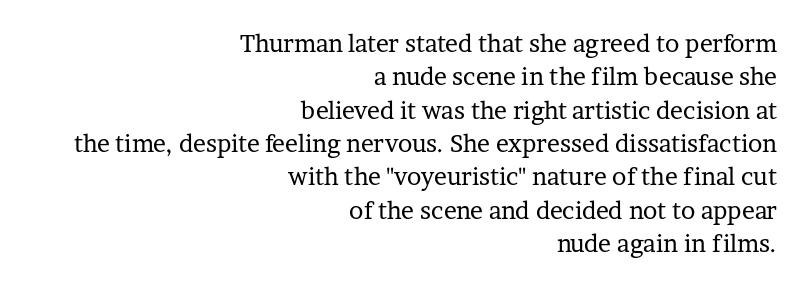
{"italic": "no", "bold": "no", "underline": "no", "align": "right", "line_spacing": "normal", "line_spacing_ratio": 1.39, "letter_spacing": "normal", "letter_spacing_em": 0.0, "glyph_px": 24}
